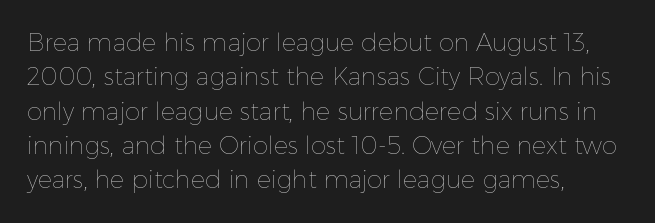
{"italic": "no", "bold": "no", "underline": "no", "align": "left", "line_spacing": "normal", "line_spacing_ratio": 1.43, "letter_spacing": "normal", "letter_spacing_em": 0.0, "glyph_px": 24}
